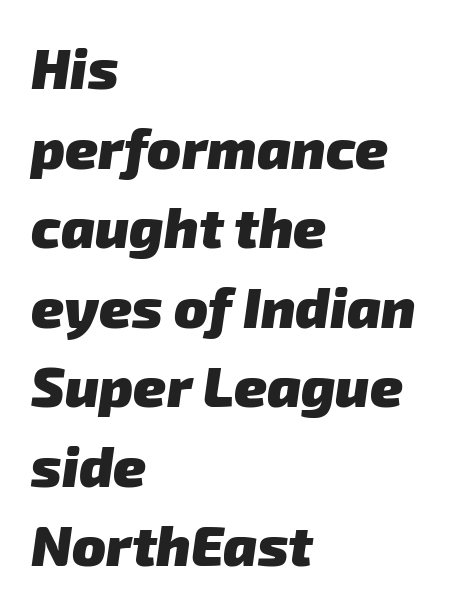
{"serif": "no", "bold": "yes", "weight": "heavy", "width": "normal", "stroke_contrast": "low", "x_height": "medium", "monospaced": "no", "underline": "no", "align": "left", "line_spacing": "normal", "line_spacing_ratio": 1.42, "letter_spacing": "normal", "letter_spacing_em": 0.0, "glyph_px": 56}
